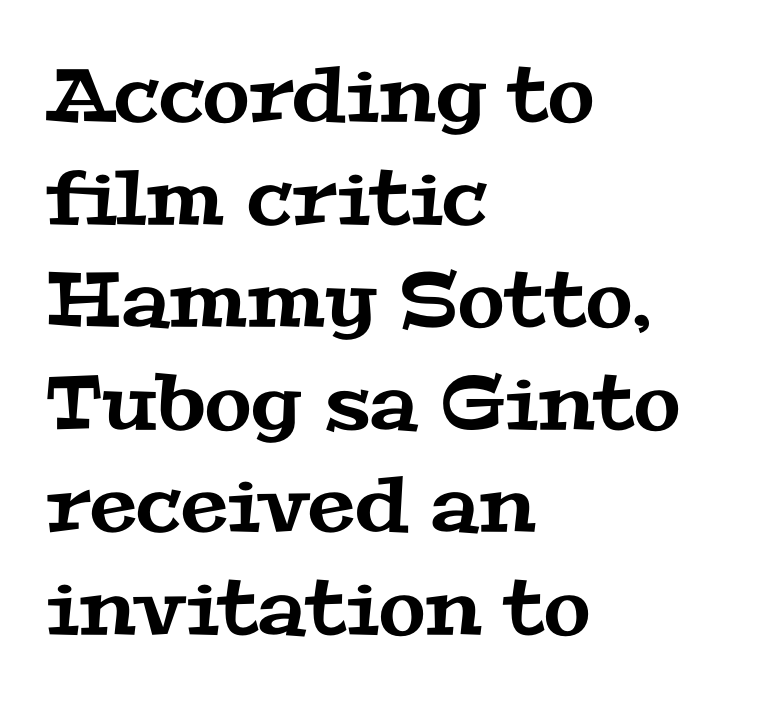
Q: Is the typeface a serif or a sans-serif typeface? A: Serif.
Q: Is the text underlined? A: No.
Q: How is the paragraph aligned? A: Left-aligned.
Q: Is the spacing between letters normal or unusually wide? A: Normal.
Q: Is the spacing between lines tight, normal or loose? A: Normal.
Q: Width (condensed, normal, or wide)? A: Wide.
Q: Stroke contrast? A: Medium.
Q: x-height? A: Medium.
Q: Monospaced? A: No.
